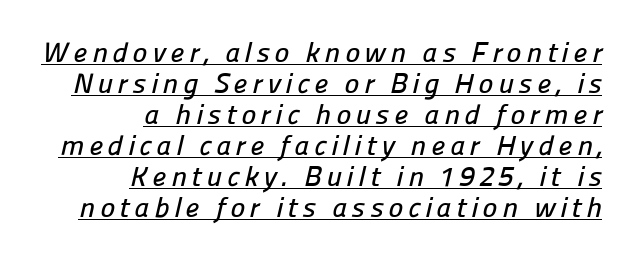
The image shows 28 px sans-serif type; set right-aligned, tight line spacing (1.11x), underlined; low stroke contrast and a medium x-height.
